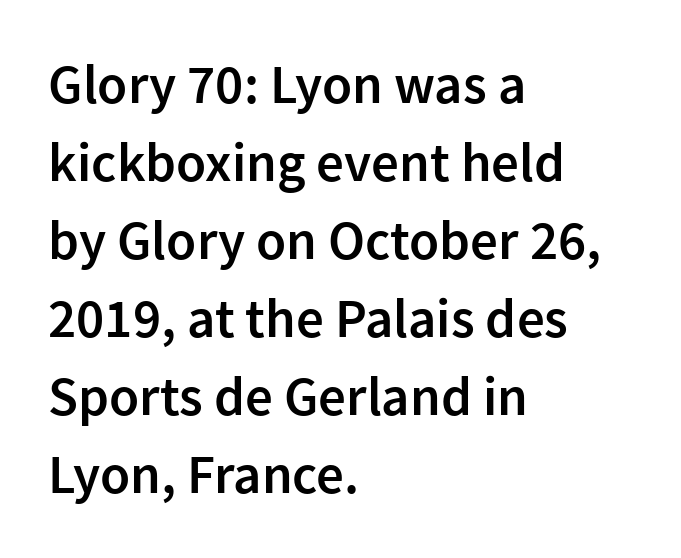
The face used here is proportionally spaced, like ordinary book or web type. The glyphs in this specimen are sans serif. This sample uses an upright cut, with every glyph sitting square on the baseline. The strokes are fattened partway — semibold, not bold.
